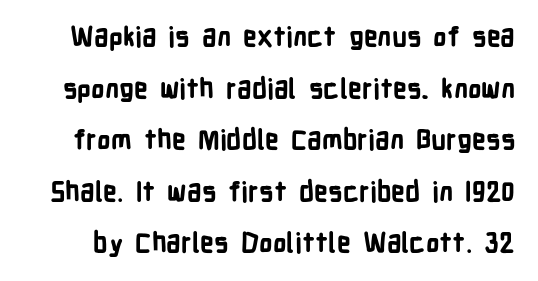
Q: Is the text bold? A: Yes.
Q: Is the text italic (slanted)? A: No, it is upright.
Q: Is the text underlined? A: No.
Q: Is the spacing between letters normal or unusually wide? A: Normal.
Q: Is the spacing between lines tight, normal or loose? A: Loose.
